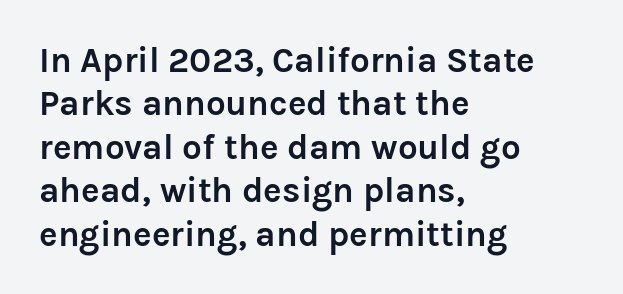
Note the varied advance widths — an 'i' is clearly narrower than an 'm'. Here the glyphs are tracked normally, forming tight word shapes. A bare baseline throughout the passage. The font family rendered here belongs to the sans-serif group. The glyphs have the mass of a bold cut.
